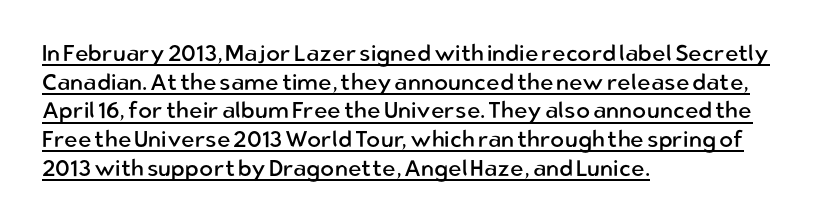
You could call the tracking neutral — neither tight nor loose. Does the lettering tilt? It doesn't — this is upright. Weight: regular or lighter. Reading down the block, your eye returns to a fixed left position each line. The glyphs are accompanied by a horizontal stroke just below them. Reading down the column, the eye jumps a familiar distance to each next line.
